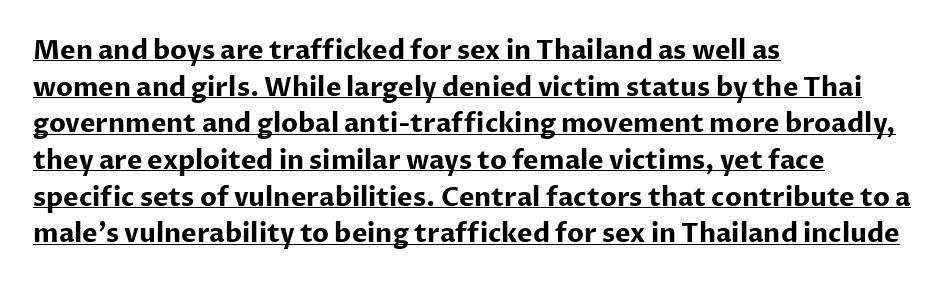
{"italic": "no", "bold": "yes", "underline": "yes", "align": "left", "line_spacing": "normal", "line_spacing_ratio": 1.41, "letter_spacing": "normal", "letter_spacing_em": 0.0, "glyph_px": 26}
